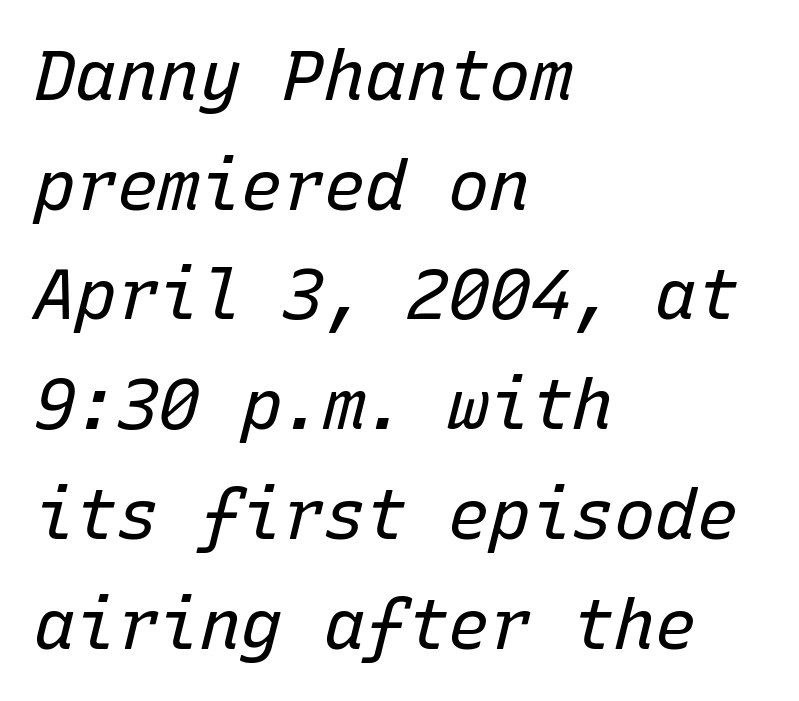
The image shows 69 px regular-weight type, italic (leaning right), monospaced; set left-aligned, normal line spacing (1.59x), normal letter spacing, not underlined; low stroke contrast and a medium x-height.
